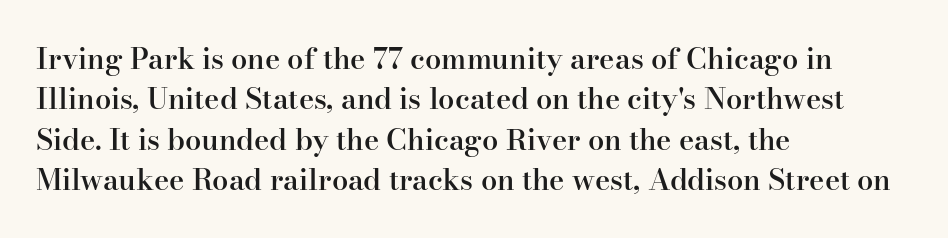
{"serif": "yes", "italic": "no", "bold": "semi", "weight": "semibold", "width": "normal", "stroke_contrast": "high", "x_height": "small", "monospaced": "no", "underline": "no", "align": "left", "line_spacing": "normal", "line_spacing_ratio": 1.39, "letter_spacing": "normal", "letter_spacing_em": 0.0, "glyph_px": 29}
